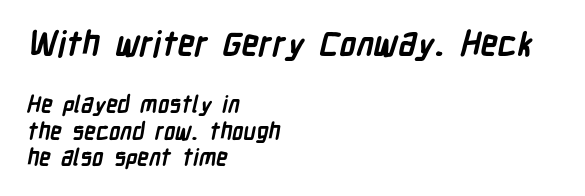
The zone under the glyphs is completely vacant. Look at the bottom of the vertical strokes: they stop flat, with no serifs. Stroke thickness is high; the sample reads as a true bold. Proportional: the letters do not fall into vertical columns. The paragraph shown leans on its left margin. Characters follow at the spacing the type designer built in.
